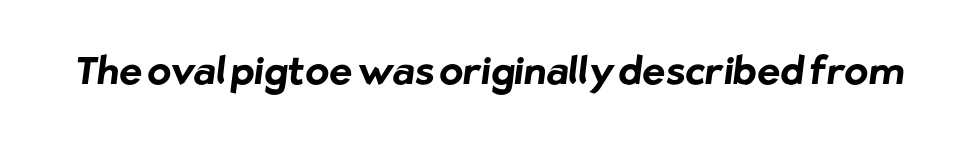
{"serif": "no", "bold": "yes", "weight": "bold", "width": "normal", "stroke_contrast": "low", "x_height": "medium", "monospaced": "no", "underline": "no", "letter_spacing": "normal", "letter_spacing_em": 0.0, "glyph_px": 39}
